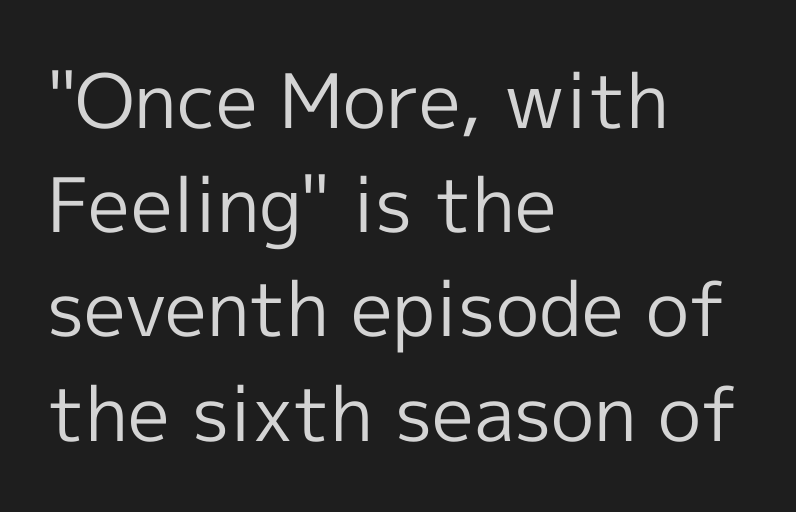
You could not count columns in this text — the font is proportionally spaced. Each new line begins a customary step beneath the previous one. The ragged edge is on the right, which tells us the setting is flush left. A clean baseline with only descenders dipping below it. Classification — sans serif. A quiet, ordinary-to-light weight characterises the typeface.
